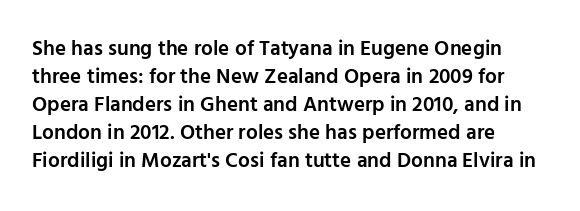
{"italic": "no", "bold": "semi", "underline": "no", "align": "left", "line_spacing": "normal", "line_spacing_ratio": 1.33, "letter_spacing": "normal", "letter_spacing_em": 0.0, "glyph_px": 21}
